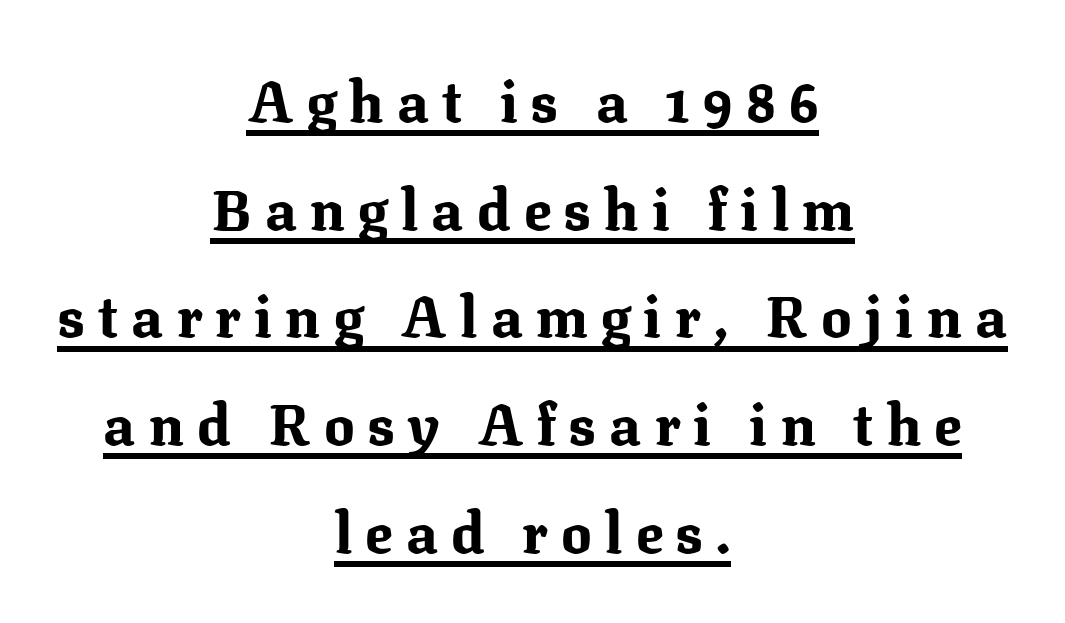
{"serif": "yes", "italic": "no", "bold": "yes", "weight": "bold", "width": "normal", "stroke_contrast": "medium", "x_height": "medium", "monospaced": "no", "underline": "yes", "align": "center", "line_spacing_ratio": 1.89, "letter_spacing": "wide", "letter_spacing_em": 0.23, "glyph_px": 57}
